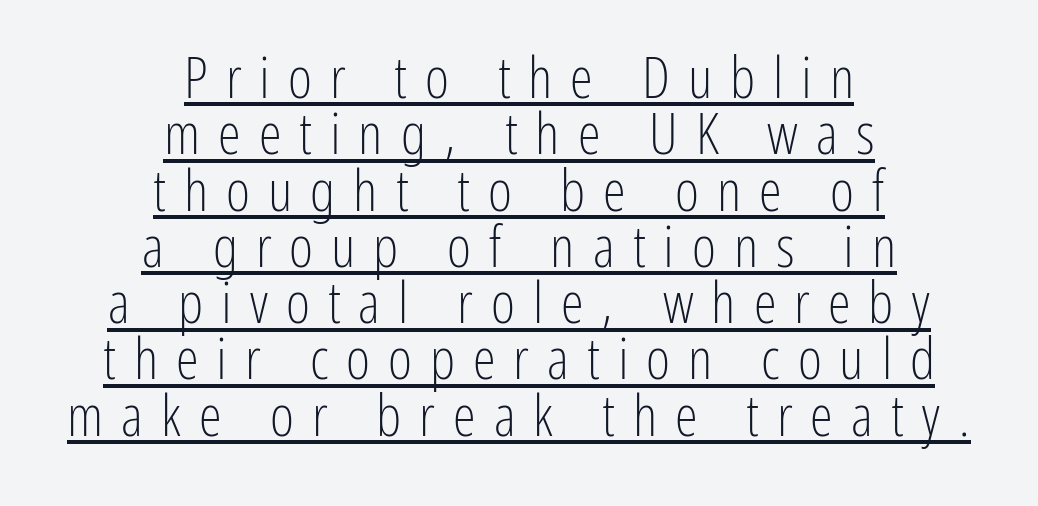
The image shows 58 px light, condensed sans-serif type, upright; set centered, tight line spacing (0.97x), unusually wide letter spacing (+0.31 em), underlined; low stroke contrast and a medium x-height.
